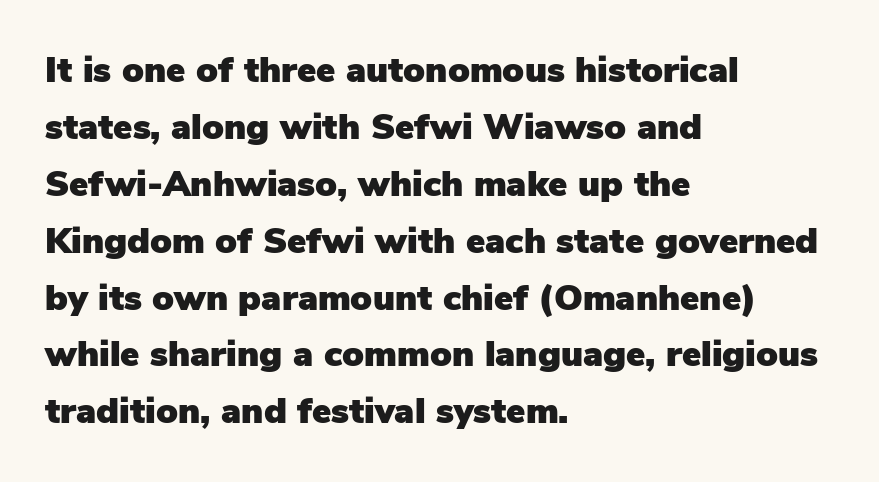
Q: Is the text italic (slanted)? A: No, it is upright.
Q: Is the typeface a serif or a sans-serif typeface? A: Sans-serif.
Q: Is the text underlined? A: No.
Q: How is the paragraph aligned? A: Left-aligned.
Q: Is the spacing between letters normal or unusually wide? A: Normal.
Q: Is the spacing between lines tight, normal or loose? A: Normal.
Q: Width (condensed, normal, or wide)? A: Normal.
Q: Stroke contrast? A: Low.
Q: x-height? A: Medium.
Q: Monospaced? A: No.
